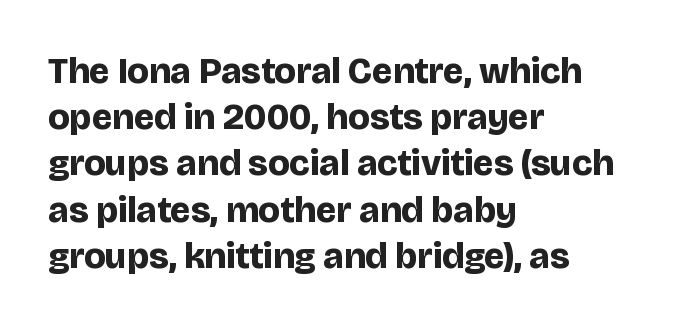
{"serif": "no", "italic": "no", "bold": "yes", "weight": "bold", "width": "normal", "stroke_contrast": "low", "x_height": "large", "monospaced": "no", "underline": "no", "align": "left", "line_spacing": "normal", "line_spacing_ratio": 1.25, "letter_spacing": "normal", "letter_spacing_em": 0.0, "glyph_px": 37}
